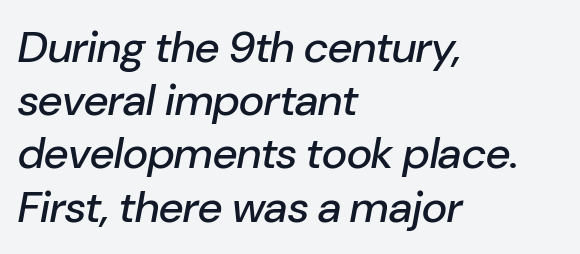
The image shows 44 px text type, italic (leaning right); set left-aligned, line spacing 1.21x, normal letter spacing, not underlined; low stroke contrast and a medium x-height.
